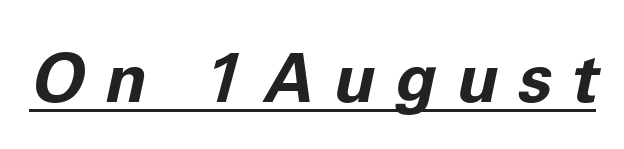
{"italic": "yes", "lean": "right", "slant_degrees": 11, "bold": "yes", "weight": "bold", "width": "normal", "stroke_contrast": "low", "x_height": "medium", "monospaced": "no", "underline": "yes", "letter_spacing": "wide", "letter_spacing_em": 0.29, "glyph_px": 68}
